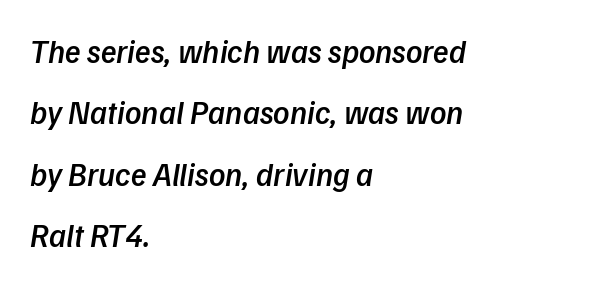
Q: Is the text bold? A: Semi-bold.
Q: Is the text italic (slanted)? A: Yes, it leans right by about 9 degrees.
Q: Is the text underlined? A: No.
Q: How is the paragraph aligned? A: Left-aligned.
Q: Is the spacing between letters normal or unusually wide? A: Normal.
Q: Is the spacing between lines tight, normal or loose? A: Loose.
Q: Width (condensed, normal, or wide)? A: Normal.
Q: Stroke contrast? A: Low.
Q: x-height? A: Medium.
Q: Monospaced? A: No.
